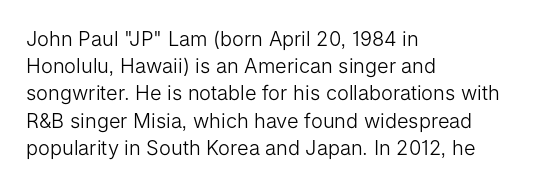
The image shows 20 px text type, upright; set left-aligned, normal line spacing (1.36x), normal letter spacing, not underlined.
